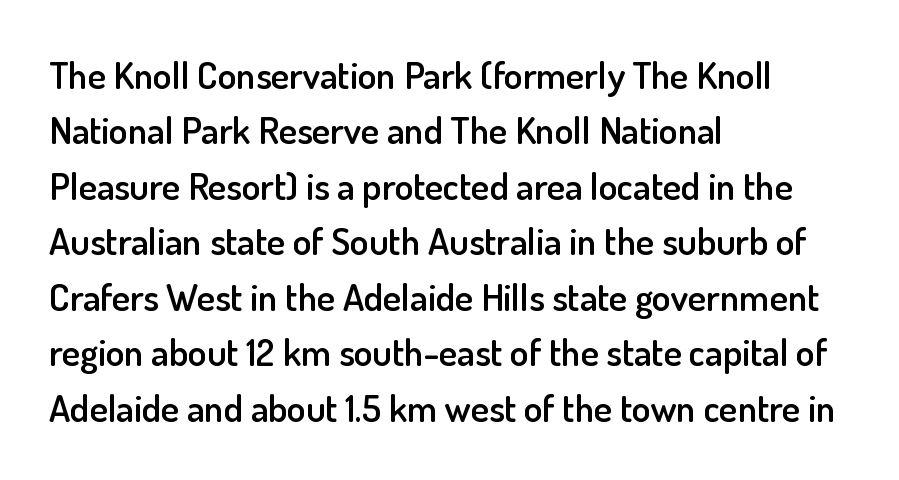
The image shows 38 px semibold sans-serif type, upright; set left-aligned, normal line spacing (1.46x), normal letter spacing, not underlined; low stroke contrast and a small x-height.
